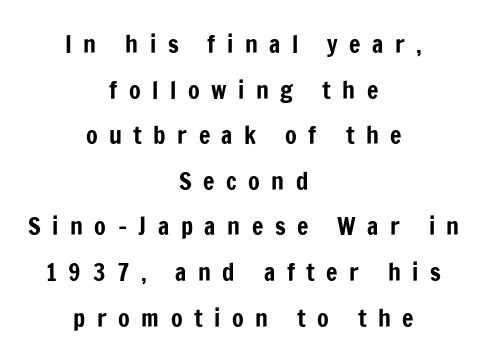
Q: Is the text italic (slanted)? A: No, it is upright.
Q: Is the text underlined? A: No.
Q: How is the paragraph aligned? A: Centered.
Q: Is the spacing between letters normal or unusually wide? A: Unusually wide.
Q: Is the spacing between lines tight, normal or loose? A: Loose.
